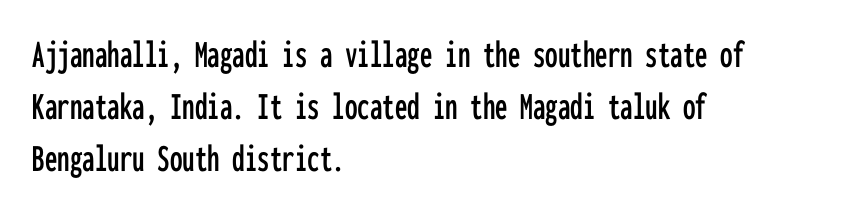
Q: Is the text italic (slanted)? A: No, it is upright.
Q: Is the typeface a serif or a sans-serif typeface? A: Sans-serif.
Q: Is the text underlined? A: No.
Q: How is the paragraph aligned? A: Left-aligned.
Q: Is the spacing between letters normal or unusually wide? A: Normal.
Q: Is the spacing between lines tight, normal or loose? A: Normal.
Q: Width (condensed, normal, or wide)? A: Condensed.
Q: Stroke contrast? A: Low.
Q: x-height? A: Medium.
Q: Monospaced? A: Yes.
